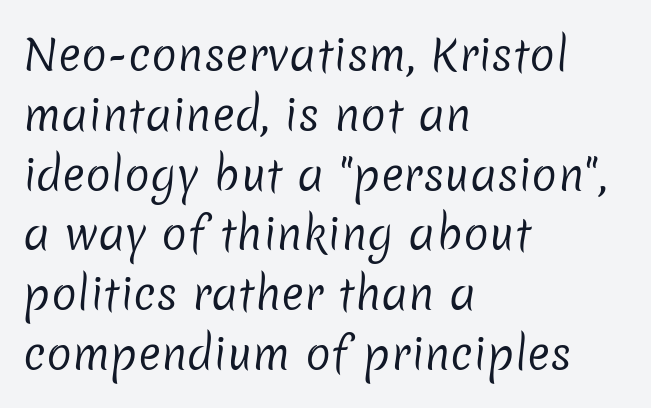
{"serif": "no", "bold": "no", "weight": "regular", "width": "normal", "stroke_contrast": "low", "x_height": "medium", "monospaced": "no", "underline": "no", "align": "left", "line_spacing": "normal", "line_spacing_ratio": 1.39, "letter_spacing": "normal", "letter_spacing_em": 0.0, "glyph_px": 43}
